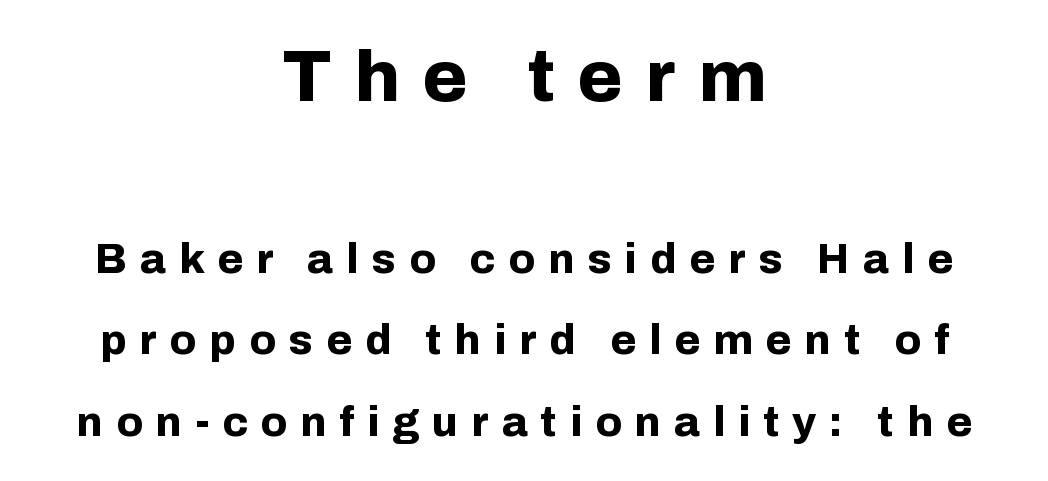
Q: Is the text bold? A: Yes.
Q: Is the text italic (slanted)? A: No, it is upright.
Q: Is the typeface a serif or a sans-serif typeface? A: Sans-serif.
Q: Is the text underlined? A: No.
Q: How is the paragraph aligned? A: Centered.
Q: Is the spacing between letters normal or unusually wide? A: Unusually wide.
Q: Is the spacing between lines tight, normal or loose? A: Loose.
Q: Which block of text is set in a larger size, the first (top) or the second (bottom)? A: The first (top) one.
Q: Width (condensed, normal, or wide)? A: Normal.
Q: Stroke contrast? A: Low.
Q: x-height? A: Medium.
Q: Monospaced? A: No.
